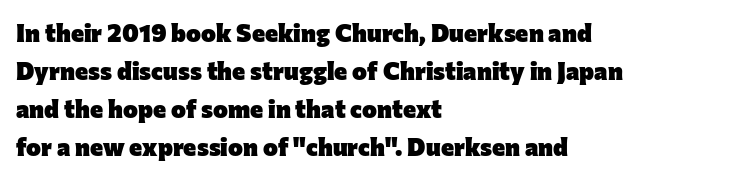
Q: Is the text bold? A: Yes.
Q: Is the text italic (slanted)? A: No, it is upright.
Q: Is the text underlined? A: No.
Q: How is the paragraph aligned? A: Left-aligned.
Q: Is the spacing between letters normal or unusually wide? A: Normal.
Q: Is the spacing between lines tight, normal or loose? A: Normal.
